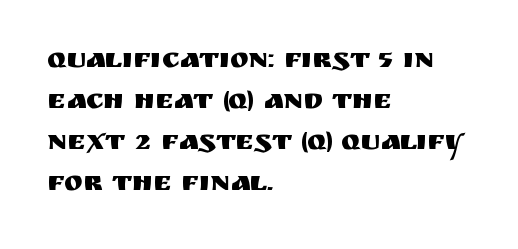
The image shows 28 px sans-serif type, upright; set left-aligned, normal line spacing (1.46x), normal letter spacing, not underlined; medium stroke contrast and a large x-height.
